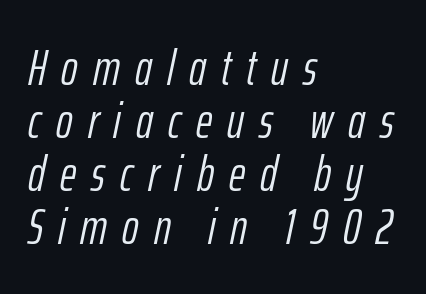
{"italic": "yes", "lean": "right", "slant_degrees": 12, "bold": "no", "weight": "light", "width": "condensed", "stroke_contrast": "low", "x_height": "medium", "monospaced": "no", "underline": "no", "align": "left", "line_spacing": "tight", "line_spacing_ratio": 1.06, "letter_spacing": "wide", "letter_spacing_em": 0.3, "glyph_px": 50}
